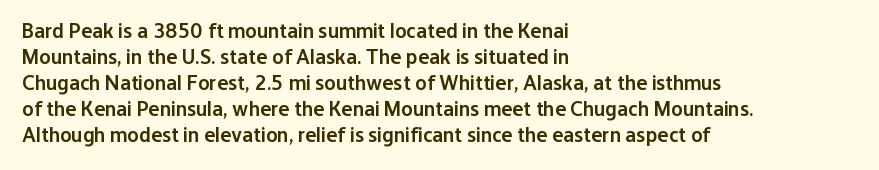
Set as a demibold, roughly 600 on the weight scale. Letter spacing: default. Where is the straight margin? On the left. Designer's note — italics off, roman on. Descenders are the only things crossing below the line.
